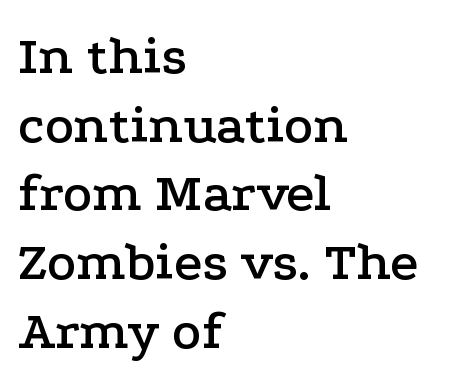
{"serif": "yes", "italic": "no", "width": "wide", "stroke_contrast": "low", "x_height": "medium", "monospaced": "no", "underline": "no", "align": "left", "line_spacing": "normal", "line_spacing_ratio": 1.25, "letter_spacing": "normal", "letter_spacing_em": 0.0, "glyph_px": 55}
